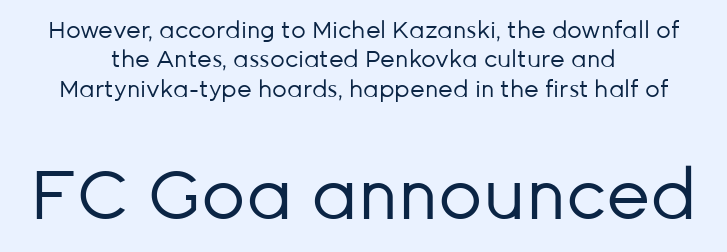
Is the block centered? Yes — each line is placed symmetrically about the middle. Honestly, there is no underline to notice here at all. The type is set solid horizontally, with unmodified tracking. The rendering uses a moderate line-height, typical for paragraphs. Is this a fixed-width face? No — the glyphs have proportional, varying widths. When letters stand straight like this, we call the style roman or upright.
